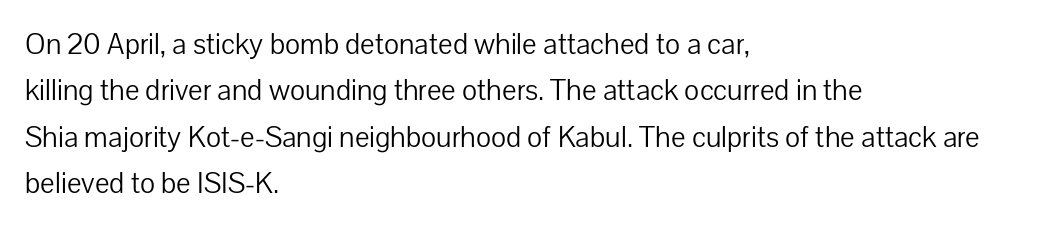
Q: Is the text bold? A: No.
Q: Is the text italic (slanted)? A: No, it is upright.
Q: Is the typeface a serif or a sans-serif typeface? A: Sans-serif.
Q: Is the text underlined? A: No.
Q: How is the paragraph aligned? A: Left-aligned.
Q: Is the spacing between letters normal or unusually wide? A: Normal.
Q: Is the spacing between lines tight, normal or loose? A: Normal.
Q: Width (condensed, normal, or wide)? A: Normal.
Q: Stroke contrast? A: Low.
Q: x-height? A: Medium.
Q: Monospaced? A: No.
